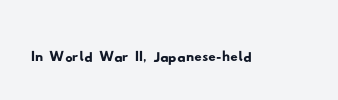
Q: Is the typeface a serif or a sans-serif typeface? A: Sans-serif.
Q: Is the text underlined? A: No.
Q: Is the spacing between letters normal or unusually wide? A: Normal.
Q: Width (condensed, normal, or wide)? A: Wide.
Q: Stroke contrast? A: Low.
Q: x-height? A: Small.
Q: Monospaced? A: No.
